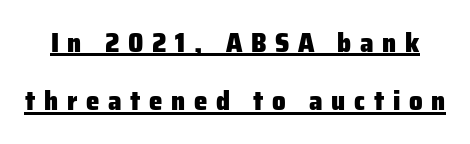
{"italic": "no", "bold": "yes", "underline": "yes", "line_spacing": "loose", "line_spacing_ratio": 2.15, "letter_spacing": "wide", "letter_spacing_em": 0.32, "glyph_px": 27}
